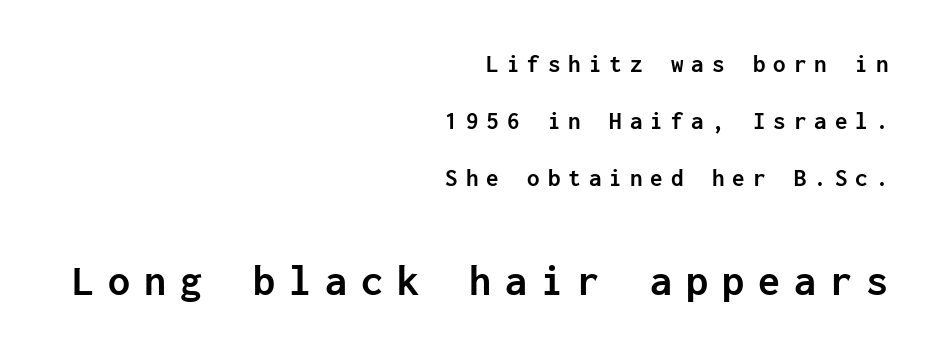
Q: Is the text bold? A: Yes.
Q: Is the text italic (slanted)? A: No, it is upright.
Q: Is the typeface a serif or a sans-serif typeface? A: Sans-serif.
Q: Is the text underlined? A: No.
Q: How is the paragraph aligned? A: Right-aligned.
Q: Is the spacing between letters normal or unusually wide? A: Unusually wide.
Q: Is the spacing between lines tight, normal or loose? A: Loose.
Q: Which block of text is set in a larger size, the first (top) or the second (bottom)? A: The second (bottom) one.
Q: Width (condensed, normal, or wide)? A: Normal.
Q: Stroke contrast? A: Low.
Q: x-height? A: Medium.
Q: Monospaced? A: Yes.
